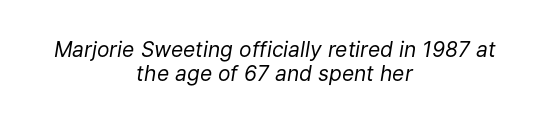
{"italic": "yes", "lean": "right", "slant_degrees": 9, "bold": "no", "underline": "no", "align": "center", "line_spacing": "tight", "line_spacing_ratio": 1.14, "letter_spacing": "normal", "letter_spacing_em": 0.0, "glyph_px": 21}
